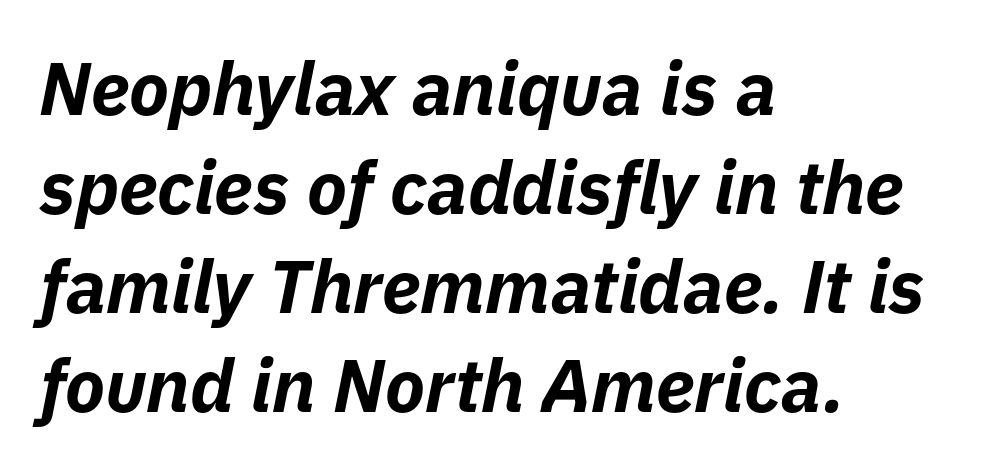
Q: Is the text bold? A: Yes.
Q: Is the text italic (slanted)? A: Yes, it leans right by about 11 degrees.
Q: Is the text underlined? A: No.
Q: How is the paragraph aligned? A: Left-aligned.
Q: Is the spacing between letters normal or unusually wide? A: Normal.
Q: Is the spacing between lines tight, normal or loose? A: Normal.
Q: Width (condensed, normal, or wide)? A: Normal.
Q: Stroke contrast? A: Low.
Q: x-height? A: Medium.
Q: Monospaced? A: No.
